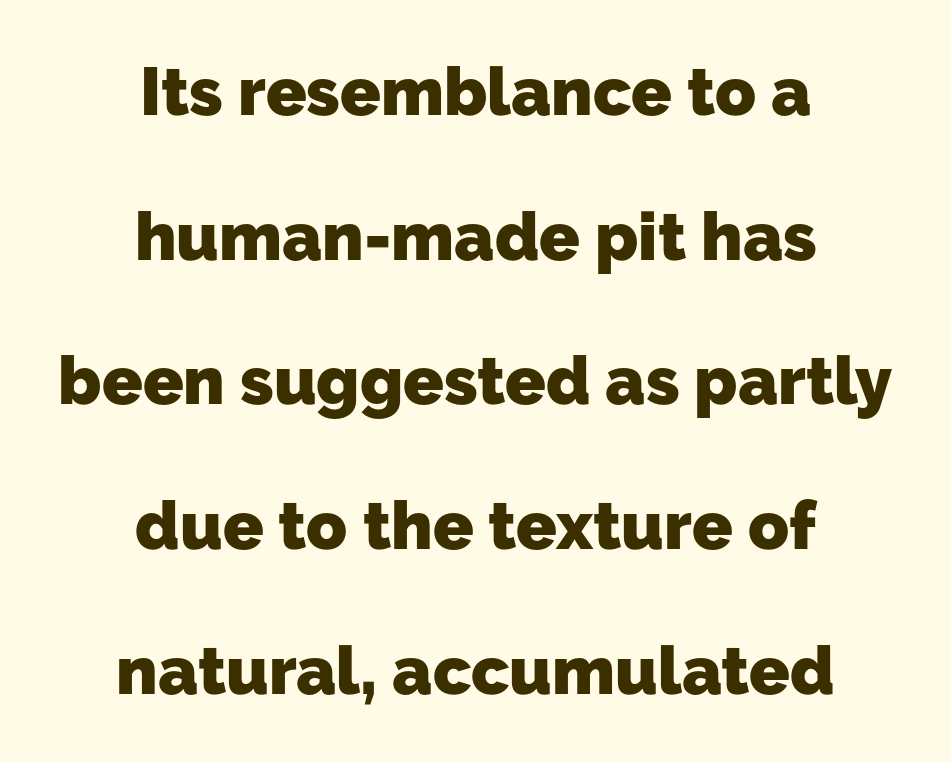
{"serif": "no", "bold": "yes", "weight": "heavy", "width": "normal", "stroke_contrast": "low", "x_height": "medium", "monospaced": "no", "underline": "no", "align": "center", "line_spacing": "loose", "line_spacing_ratio": 2.16, "letter_spacing": "normal", "letter_spacing_em": 0.0, "glyph_px": 67}
